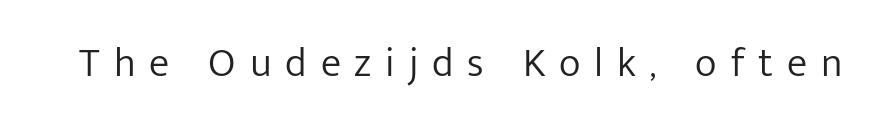
Q: Is the text bold? A: No.
Q: Is the text italic (slanted)? A: No, it is upright.
Q: Is the typeface a serif or a sans-serif typeface? A: Sans-serif.
Q: Is the text underlined? A: No.
Q: Is the spacing between letters normal or unusually wide? A: Unusually wide.
Q: Width (condensed, normal, or wide)? A: Normal.
Q: Stroke contrast? A: Low.
Q: x-height? A: Medium.
Q: Monospaced? A: No.
